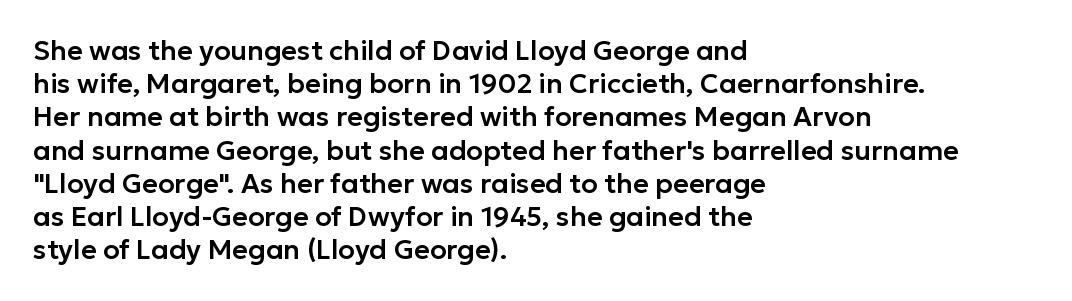
{"italic": "no", "underline": "no", "align": "left", "line_spacing_ratio": 1.23, "letter_spacing": "normal", "letter_spacing_em": 0.0, "glyph_px": 27}
